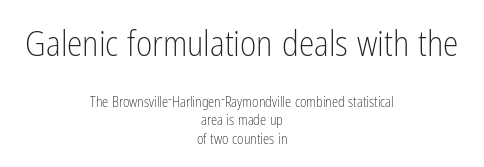
{"serif": "no", "italic": "no", "bold": "no", "weight": "light", "width": "condensed", "stroke_contrast": "low", "x_height": "medium", "monospaced": "no", "underline": "no", "align": "center", "line_spacing": "normal", "line_spacing_ratio": 1.31, "letter_spacing": "normal", "letter_spacing_em": 0.0, "larger_block": "first", "size_ratio": 2.5, "glyph_px": 35}
